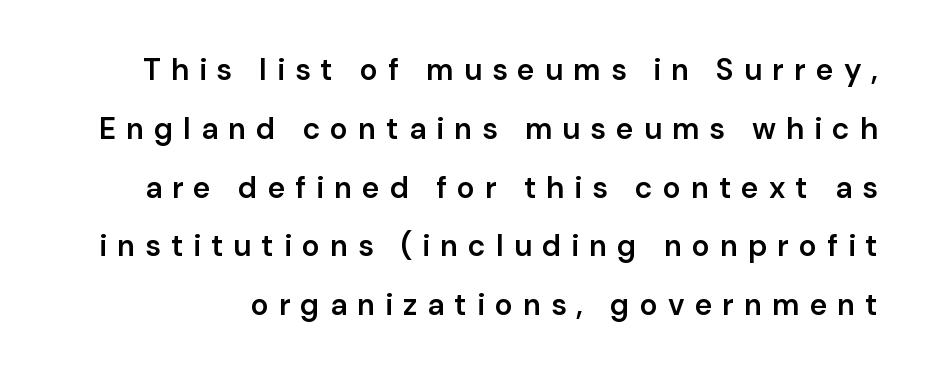
{"serif": "no", "italic": "no", "bold": "semi", "weight": "semibold", "width": "normal", "stroke_contrast": "low", "x_height": "medium", "monospaced": "no", "underline": "no", "line_spacing": "loose", "line_spacing_ratio": 1.96, "letter_spacing": "wide", "letter_spacing_em": 0.33, "glyph_px": 30}
